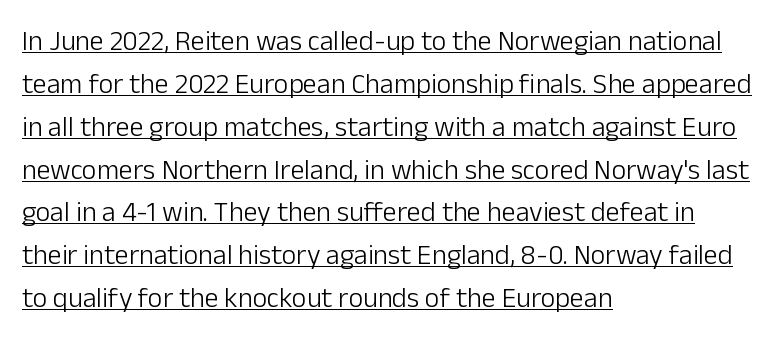
{"serif": "no", "italic": "no", "bold": "no", "weight": "light", "width": "normal", "stroke_contrast": "low", "x_height": "medium", "monospaced": "no", "underline": "yes", "align": "left", "line_spacing": "normal", "line_spacing_ratio": 1.53, "letter_spacing": "normal", "letter_spacing_em": 0.0, "glyph_px": 28}
